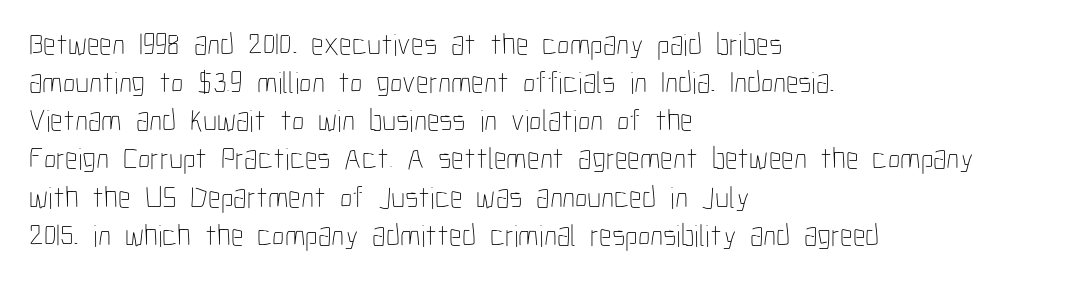
{"italic": "no", "bold": "no", "weight": "thin", "width": "condensed", "stroke_contrast": "low", "x_height": "medium", "monospaced": "no", "underline": "no", "align": "left", "line_spacing_ratio": 1.23, "letter_spacing": "normal", "letter_spacing_em": 0.0, "glyph_px": 31}
